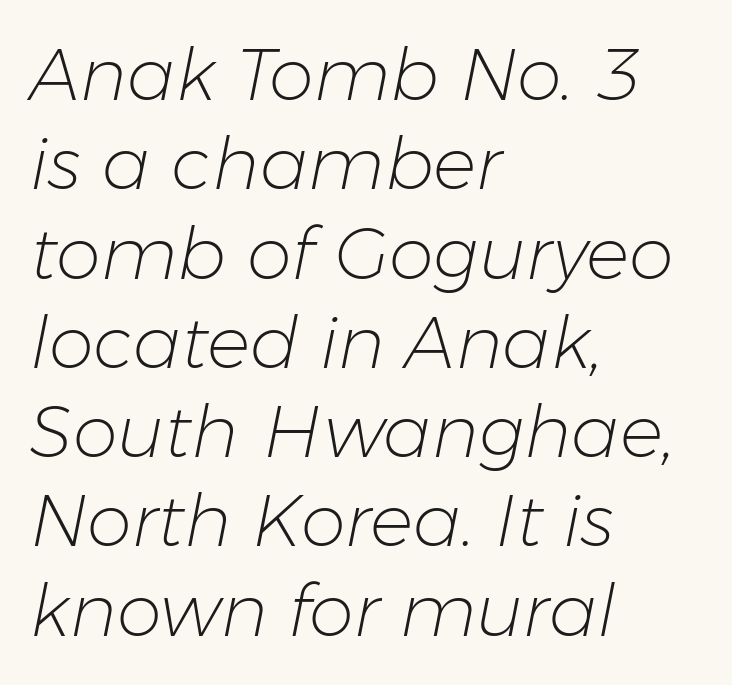
The image shows 72 px light type, italic (leaning right); set left-aligned, line spacing 1.24x, normal letter spacing, not underlined; low stroke contrast and a medium x-height.
